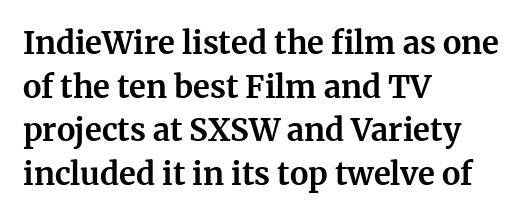
Q: Is the text bold? A: Yes.
Q: Is the text italic (slanted)? A: No, it is upright.
Q: Is the typeface a serif or a sans-serif typeface? A: Serif.
Q: Is the text underlined? A: No.
Q: How is the paragraph aligned? A: Left-aligned.
Q: Is the spacing between letters normal or unusually wide? A: Normal.
Q: Is the spacing between lines tight, normal or loose? A: Normal.
Q: Width (condensed, normal, or wide)? A: Normal.
Q: Stroke contrast? A: Medium.
Q: x-height? A: Medium.
Q: Monospaced? A: No.
